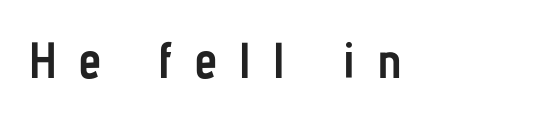
{"serif": "no", "italic": "no", "bold": "yes", "weight": "semibold", "width": "condensed", "stroke_contrast": "low", "x_height": "medium", "monospaced": "no", "underline": "no", "align": "left", "letter_spacing": "wide", "letter_spacing_em": 0.41, "glyph_px": 51}
